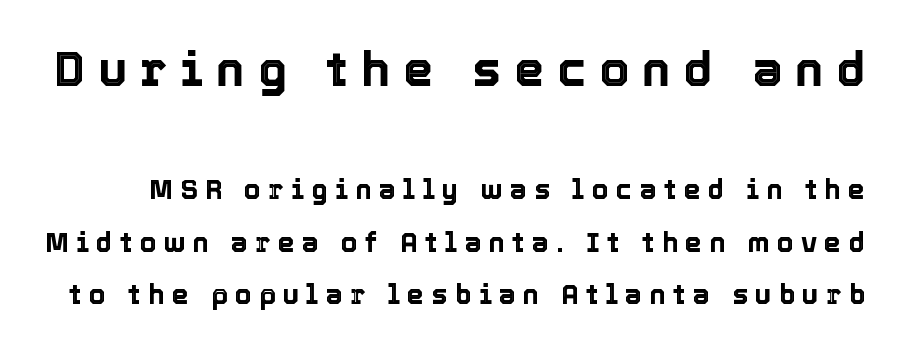
Q: Is the text italic (slanted)? A: No, it is upright.
Q: Is the text underlined? A: No.
Q: Is the spacing between letters normal or unusually wide? A: Unusually wide.
Q: Is the spacing between lines tight, normal or loose? A: Loose.
Q: Which block of text is set in a larger size, the first (top) or the second (bottom)? A: The first (top) one.
Q: Width (condensed, normal, or wide)? A: Normal.
Q: x-height? A: Medium.
Q: Monospaced? A: No.
